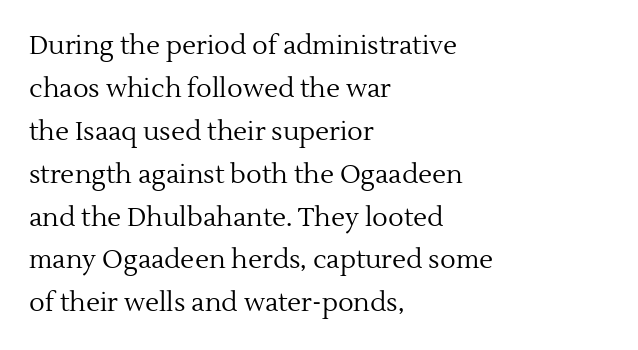
{"italic": "no", "bold": "no", "underline": "no", "align": "left", "line_spacing": "normal", "line_spacing_ratio": 1.65, "letter_spacing": "normal", "letter_spacing_em": 0.0, "glyph_px": 26}
